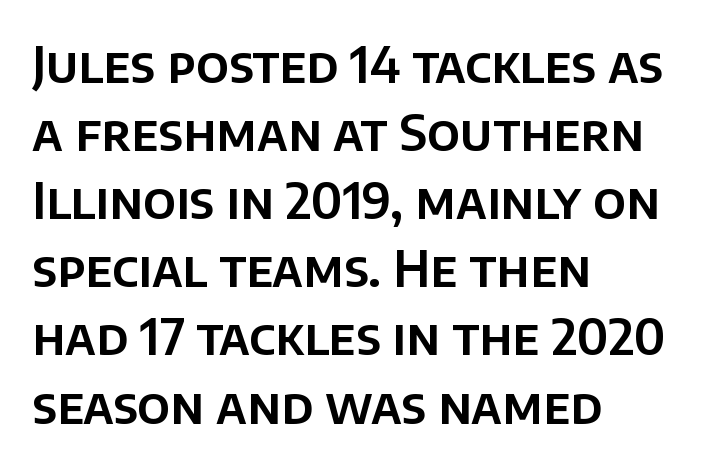
Q: Is the text italic (slanted)? A: No, it is upright.
Q: Is the typeface a serif or a sans-serif typeface? A: Sans-serif.
Q: Is the text underlined? A: No.
Q: How is the paragraph aligned? A: Left-aligned.
Q: Is the spacing between letters normal or unusually wide? A: Normal.
Q: Is the spacing between lines tight, normal or loose? A: Normal.
Q: Width (condensed, normal, or wide)? A: Normal.
Q: Stroke contrast? A: Low.
Q: x-height? A: Large.
Q: Monospaced? A: No.
